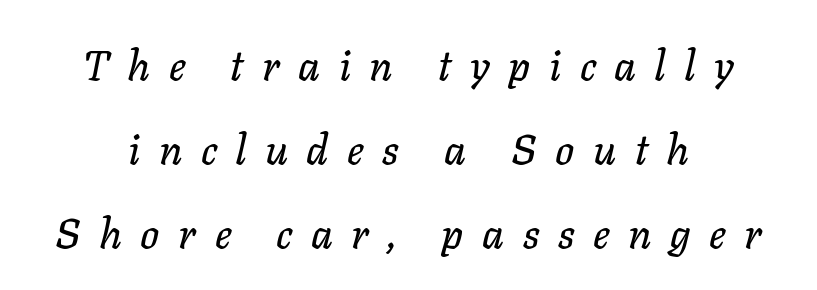
{"italic": "yes", "lean": "right", "slant_degrees": 11, "width": "normal", "stroke_contrast": "low", "x_height": "medium", "monospaced": "no", "underline": "no", "line_spacing": "loose", "line_spacing_ratio": 2.0, "letter_spacing": "wide", "letter_spacing_em": 0.44, "glyph_px": 42}
